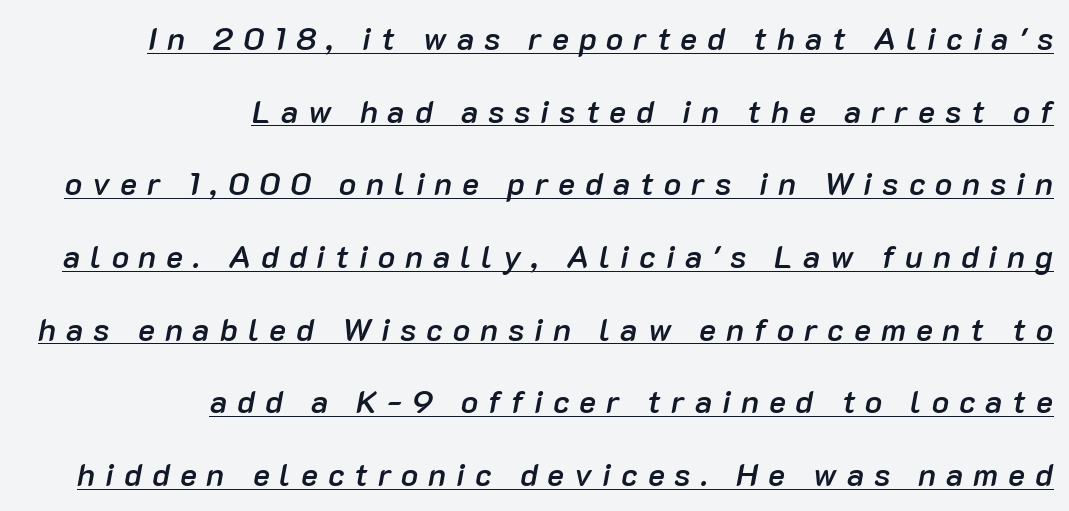
Caption: expanded tracking, letters set apart. The passage shown is typed in a proportional face where columns would drift. Horizontal alignment here is rightward, an uncommon choice for prose. Set as a demibold, roughly 600 on the weight scale.
